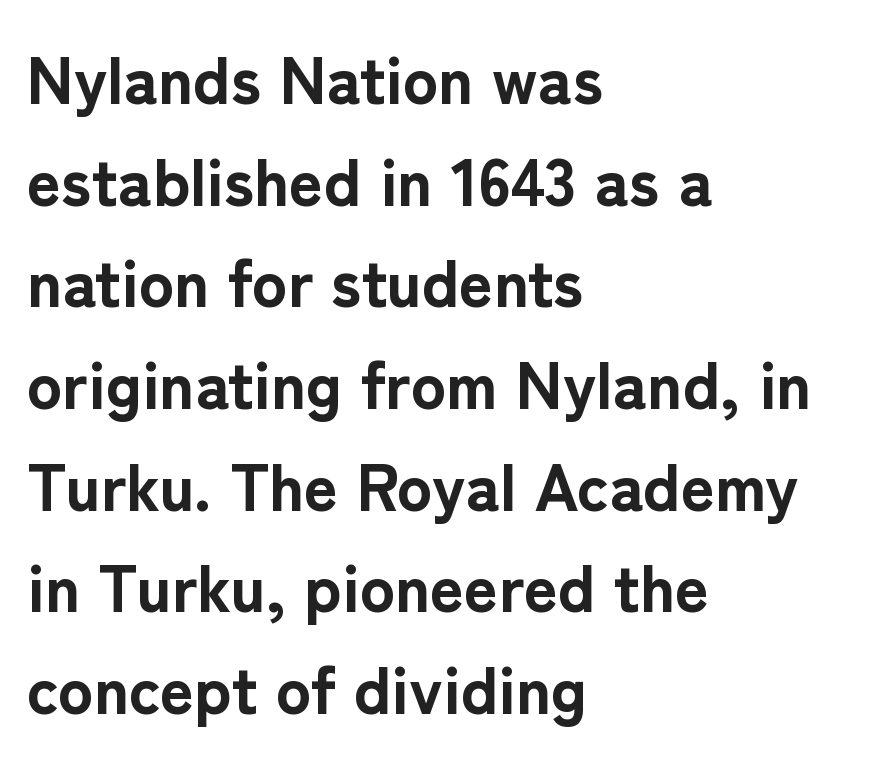
Q: Is the text bold? A: Yes.
Q: Is the text italic (slanted)? A: No, it is upright.
Q: Is the typeface a serif or a sans-serif typeface? A: Sans-serif.
Q: Is the text underlined? A: No.
Q: How is the paragraph aligned? A: Left-aligned.
Q: Is the spacing between letters normal or unusually wide? A: Normal.
Q: Is the spacing between lines tight, normal or loose? A: Normal.
Q: Width (condensed, normal, or wide)? A: Normal.
Q: Stroke contrast? A: Low.
Q: x-height? A: Medium.
Q: Monospaced? A: No.
